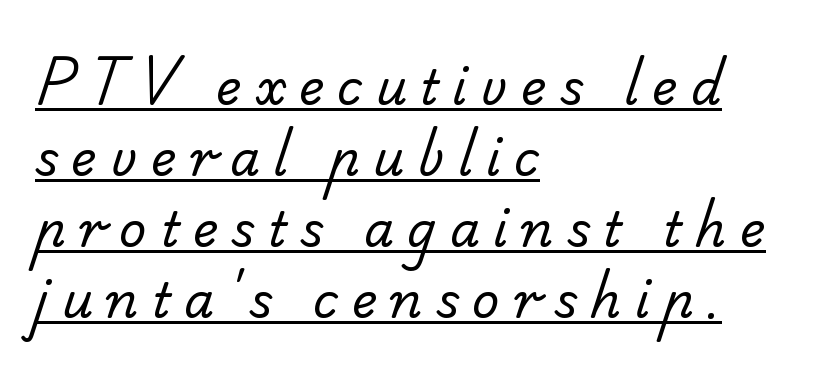
Q: Is the text bold? A: No.
Q: Is the typeface a serif or a sans-serif typeface? A: Sans-serif.
Q: Is the text underlined? A: Yes.
Q: How is the paragraph aligned? A: Left-aligned.
Q: Is the spacing between letters normal or unusually wide? A: Unusually wide.
Q: Is the spacing between lines tight, normal or loose? A: Normal.
Q: Width (condensed, normal, or wide)? A: Normal.
Q: Stroke contrast? A: Low.
Q: x-height? A: Small.
Q: Monospaced? A: No.
